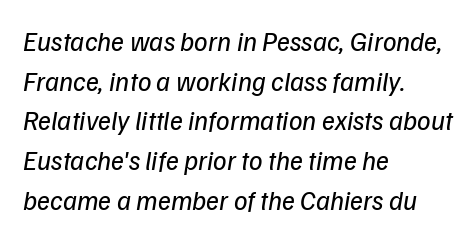
Q: Is the text bold? A: No.
Q: Is the text underlined? A: No.
Q: How is the paragraph aligned? A: Left-aligned.
Q: Is the spacing between letters normal or unusually wide? A: Normal.
Q: Is the spacing between lines tight, normal or loose? A: Normal.
